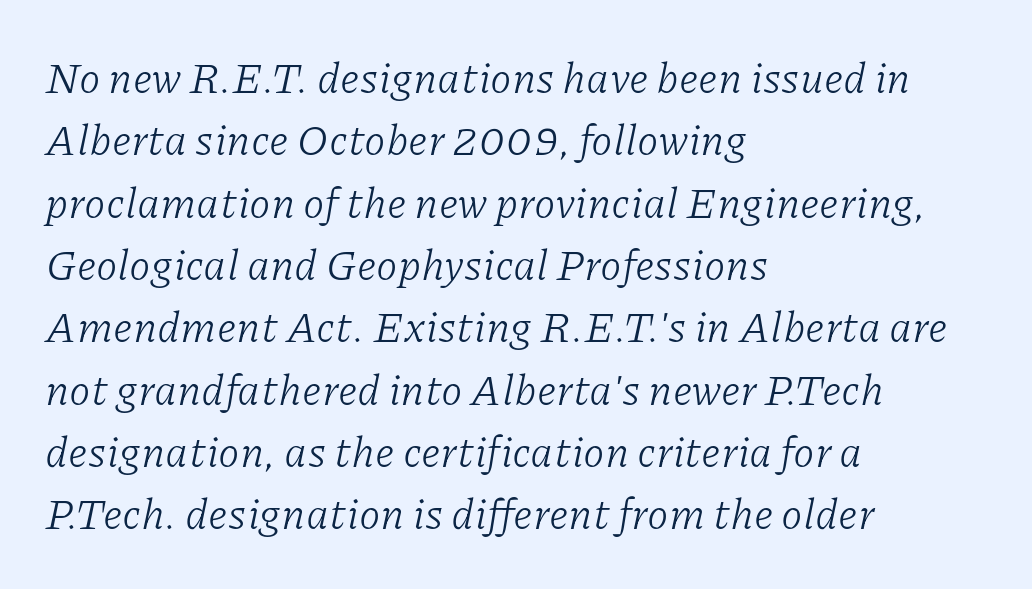
Underline: absent. Note the varied advance widths — an 'i' is clearly narrower than an 'm'. Stems and bowls with no extra thickness — not bold. If you drew a ruler down the left edge, every line would touch it.
